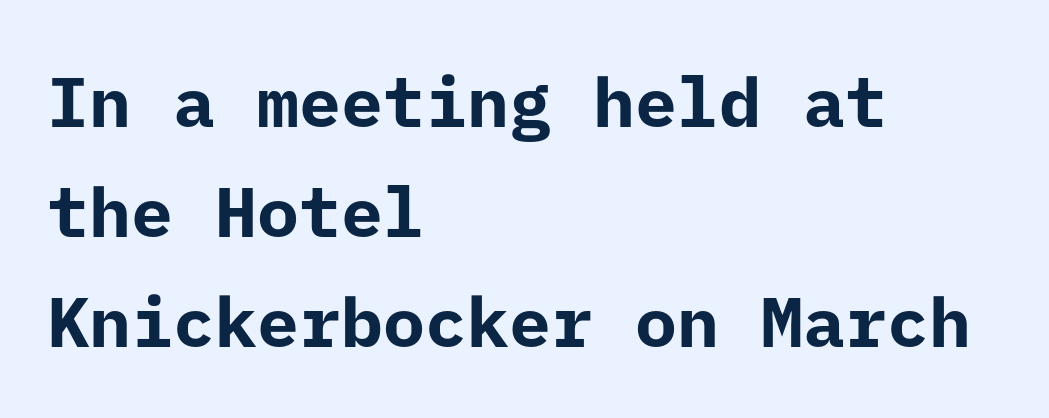
Q: Is the text bold? A: Yes.
Q: Is the text italic (slanted)? A: No, it is upright.
Q: Is the typeface a serif or a sans-serif typeface? A: Sans-serif.
Q: Is the text underlined? A: No.
Q: How is the paragraph aligned? A: Left-aligned.
Q: Is the spacing between letters normal or unusually wide? A: Normal.
Q: Is the spacing between lines tight, normal or loose? A: Normal.
Q: Width (condensed, normal, or wide)? A: Normal.
Q: Stroke contrast? A: Low.
Q: x-height? A: Medium.
